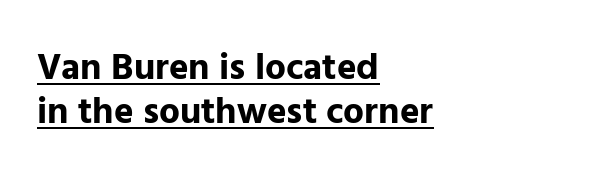
Q: Is the text bold? A: Yes.
Q: Is the text italic (slanted)? A: No, it is upright.
Q: Is the typeface a serif or a sans-serif typeface? A: Sans-serif.
Q: Is the text underlined? A: Yes.
Q: How is the paragraph aligned? A: Left-aligned.
Q: Is the spacing between letters normal or unusually wide? A: Normal.
Q: Width (condensed, normal, or wide)? A: Normal.
Q: Stroke contrast? A: Low.
Q: x-height? A: Medium.
Q: Monospaced? A: No.
